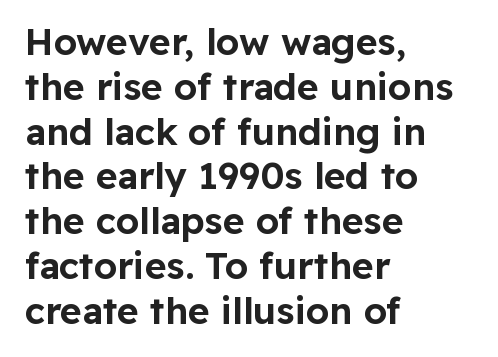
The image shows 37 px sans-serif type, upright; set left-aligned, line spacing 1.21x, normal letter spacing, not underlined; low stroke contrast and a medium x-height.
